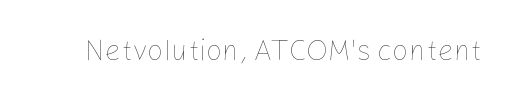
Q: Is the text bold? A: No.
Q: Is the text italic (slanted)? A: No, it is upright.
Q: Is the text underlined? A: No.
Q: Is the spacing between letters normal or unusually wide? A: Normal.
Q: Width (condensed, normal, or wide)? A: Normal.
Q: Stroke contrast? A: Low.
Q: x-height? A: Medium.
Q: Monospaced? A: No.
